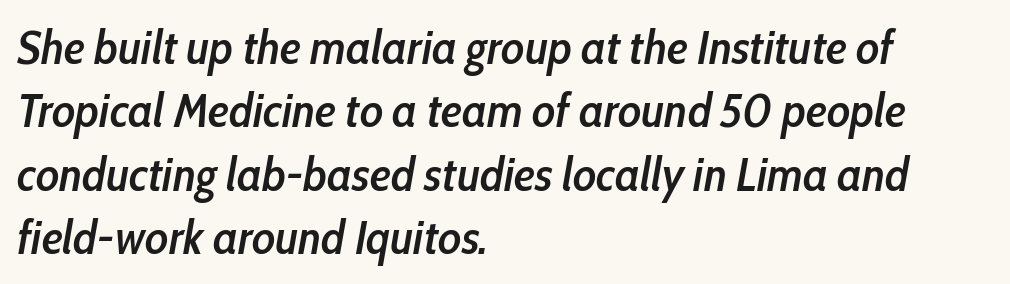
{"italic": "yes", "lean": "right", "slant_degrees": 10, "bold": "semi", "weight": "semibold", "width": "condensed", "stroke_contrast": "low", "x_height": "medium", "monospaced": "no", "underline": "no", "align": "left", "line_spacing": "normal", "line_spacing_ratio": 1.32, "letter_spacing": "normal", "letter_spacing_em": 0.0, "glyph_px": 48}
